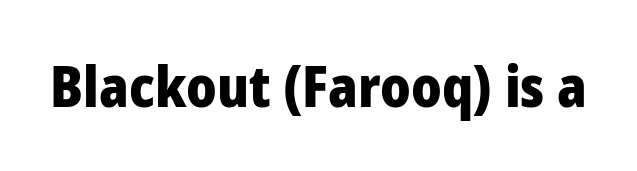
Q: Is the text bold? A: Yes.
Q: Is the text italic (slanted)? A: No, it is upright.
Q: Is the typeface a serif or a sans-serif typeface? A: Sans-serif.
Q: Is the text underlined? A: No.
Q: Is the spacing between letters normal or unusually wide? A: Normal.
Q: Width (condensed, normal, or wide)? A: Normal.
Q: Stroke contrast? A: Low.
Q: x-height? A: Medium.
Q: Monospaced? A: No.
